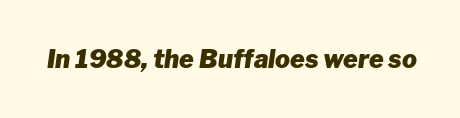
Q: Is the text bold? A: Yes.
Q: Is the text italic (slanted)? A: Yes, it leans right by about 8 degrees.
Q: Is the text underlined? A: No.
Q: Is the spacing between letters normal or unusually wide? A: Normal.
